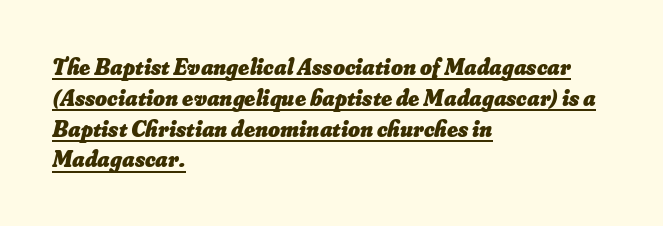
Every word sits above its own underline. On the weight axis this lands at bold, roughly 700. The passage is arranged the way most books set body copy — flush left. Characters follow at the spacing the type designer built in. A normal amount of white space separates one row of letters from the next.
